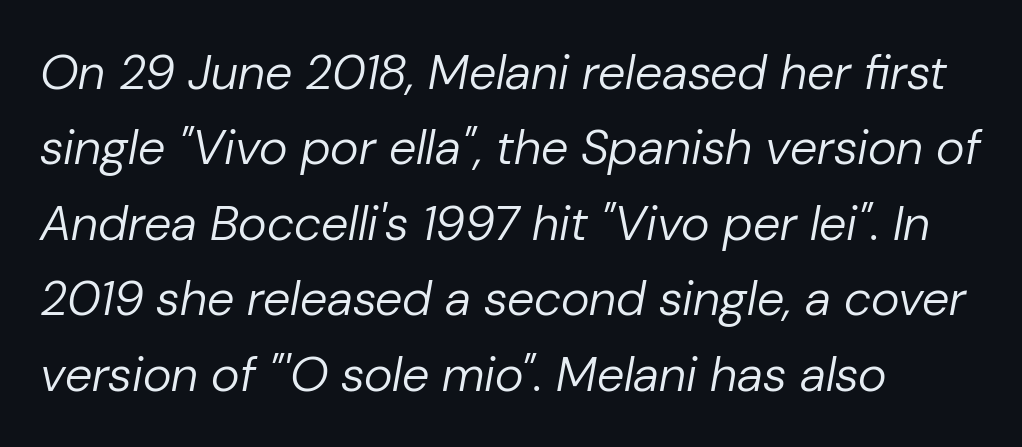
{"italic": "yes", "lean": "right", "slant_degrees": 10, "bold": "no", "weight": "regular", "width": "normal", "stroke_contrast": "low", "x_height": "medium", "monospaced": "no", "underline": "no", "align": "left", "line_spacing": "normal", "line_spacing_ratio": 1.54, "letter_spacing": "normal", "letter_spacing_em": 0.0, "glyph_px": 49}
